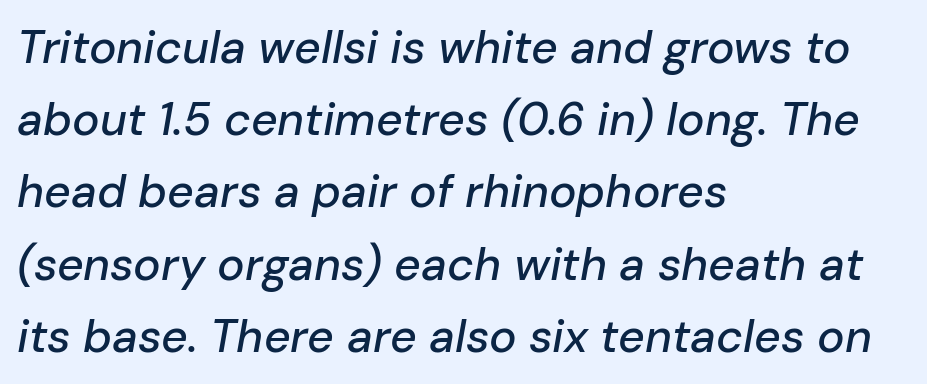
{"italic": "yes", "lean": "right", "slant_degrees": 10, "width": "normal", "stroke_contrast": "low", "x_height": "medium", "monospaced": "no", "underline": "no", "align": "left", "line_spacing": "normal", "line_spacing_ratio": 1.57, "letter_spacing": "normal", "letter_spacing_em": 0.0, "glyph_px": 46}
